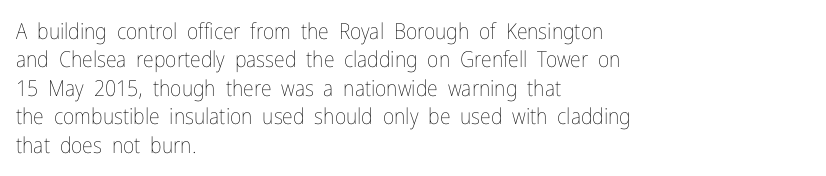
The image shows 22 px text type, upright; set left-aligned, normal line spacing (1.29x), normal letter spacing, not underlined.
